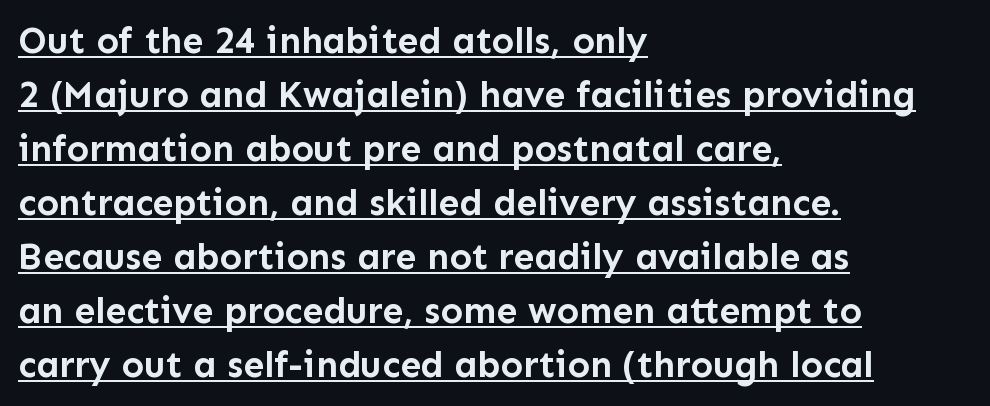
Q: Is the text bold? A: Yes.
Q: Is the text italic (slanted)? A: No, it is upright.
Q: Is the typeface a serif or a sans-serif typeface? A: Sans-serif.
Q: Is the text underlined? A: Yes.
Q: How is the paragraph aligned? A: Left-aligned.
Q: Is the spacing between letters normal or unusually wide? A: Normal.
Q: Is the spacing between lines tight, normal or loose? A: Normal.
Q: Width (condensed, normal, or wide)? A: Normal.
Q: Stroke contrast? A: Low.
Q: x-height? A: Medium.
Q: Monospaced? A: No.
